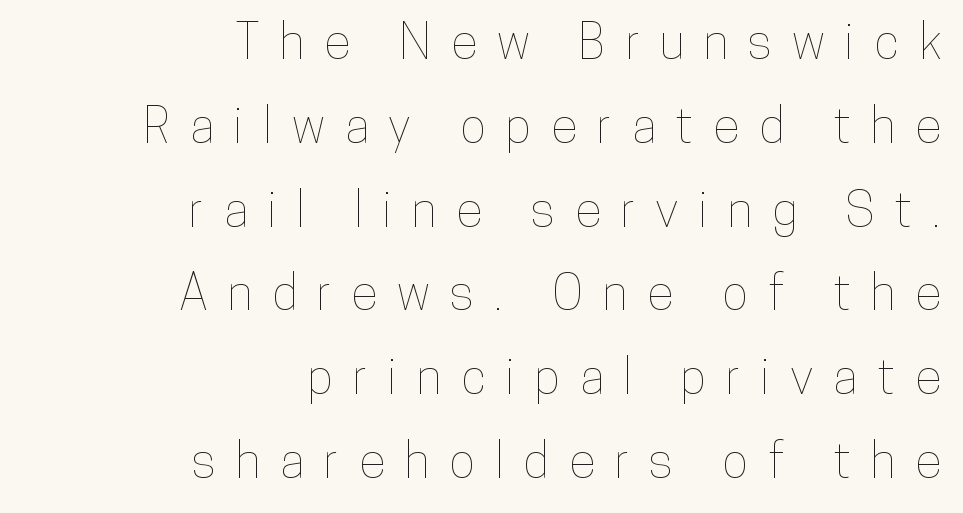
The image shows 49 px condensed type, upright; set right-aligned, line spacing 1.71x, unusually wide letter spacing (+0.41 em), not underlined; low stroke contrast and a medium x-height.
